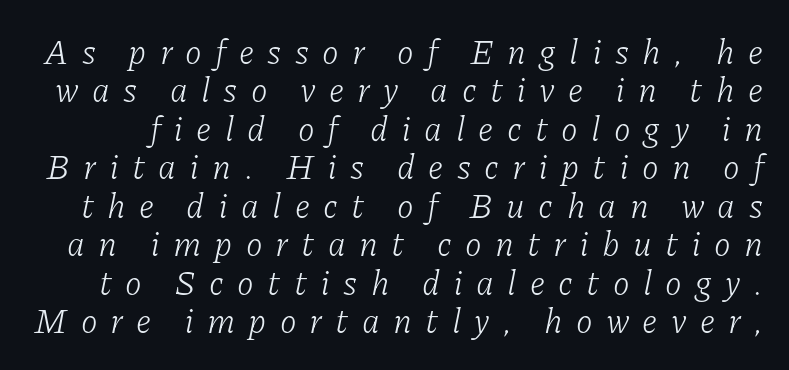
No extra ink here — the face is not bold. These lines huddle together more closely than default settings would place them. Check where the strokes stop: tiny serifs finish them off. Unmarked baselines from the first word to the last.
